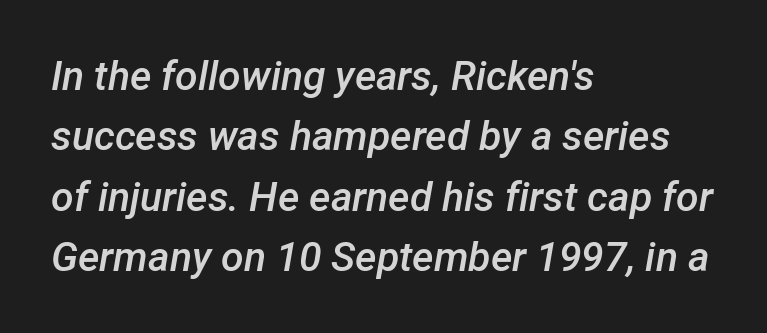
Q: Is the text bold? A: Semi-bold.
Q: Is the text italic (slanted)? A: Yes, it leans right by about 12 degrees.
Q: Is the text underlined? A: No.
Q: How is the paragraph aligned? A: Left-aligned.
Q: Is the spacing between letters normal or unusually wide? A: Normal.
Q: Is the spacing between lines tight, normal or loose? A: Normal.
Q: Width (condensed, normal, or wide)? A: Normal.
Q: Stroke contrast? A: Low.
Q: x-height? A: Medium.
Q: Monospaced? A: No.
